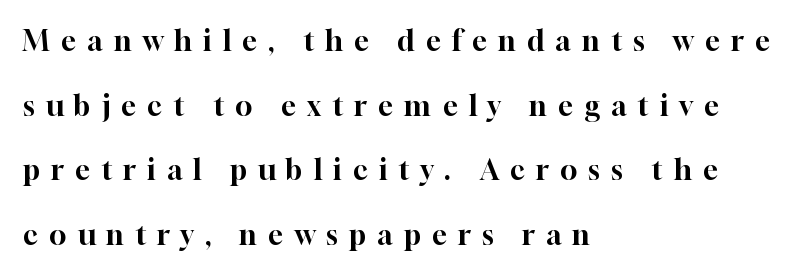
The image shows 28 px serif type, upright; set left-aligned, loose line spacing (2.31x), unusually wide letter spacing (+0.4 em), not underlined; high stroke contrast and a medium x-height.
